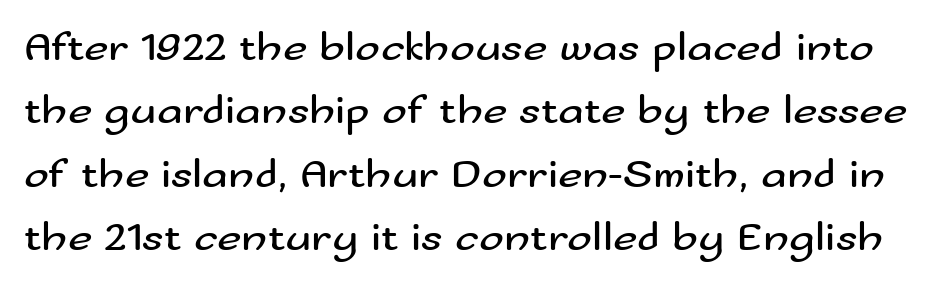
Q: Is the text bold? A: No.
Q: Is the text italic (slanted)? A: No, it is upright.
Q: Is the typeface a serif or a sans-serif typeface? A: Sans-serif.
Q: Is the text underlined? A: No.
Q: Is the spacing between letters normal or unusually wide? A: Normal.
Q: Is the spacing between lines tight, normal or loose? A: Normal.
Q: Width (condensed, normal, or wide)? A: Wide.
Q: Stroke contrast? A: Medium.
Q: x-height? A: Small.
Q: Monospaced? A: No.
